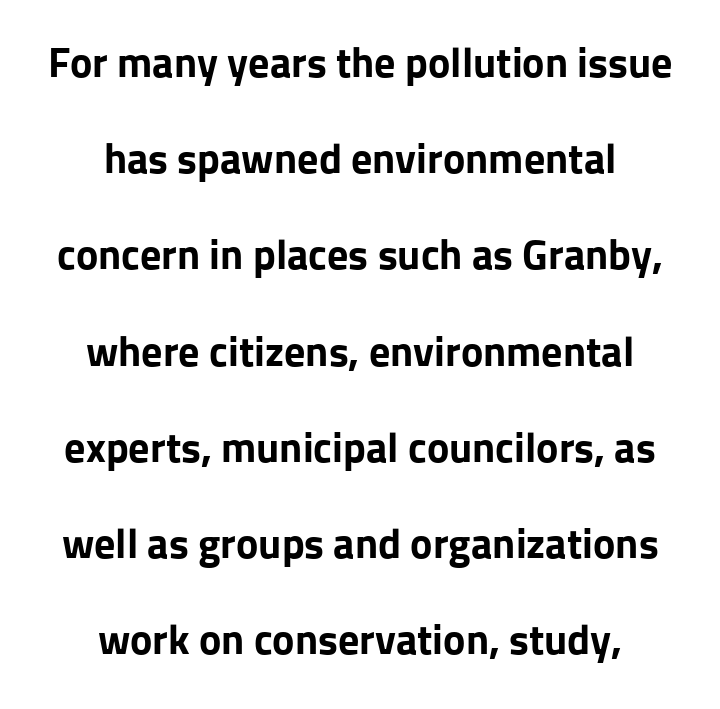
The type sits square on the baseline with zero lean. Centered paragraph, ragged on both sides. The glyphs in this specimen are sans serif. This is heavy type, rendered in bold.
